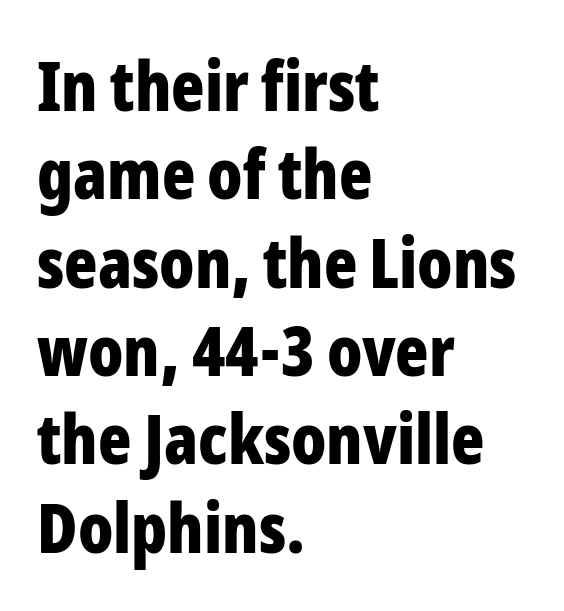
The image shows 69 px bold, condensed sans-serif type, upright; set left-aligned, normal line spacing (1.28x), normal letter spacing, not underlined; low stroke contrast and a medium x-height.
